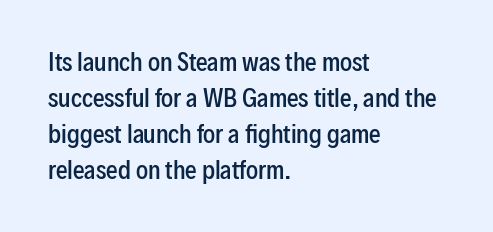
Visually the block forms a straight wall on the left and a jagged coastline on the right. Bold? Not quite — semibold, heavier than regular but stopping short. Horizontal bands of white between lines are of average thickness. Inter-character spacing is left at the font's built-in metrics.
